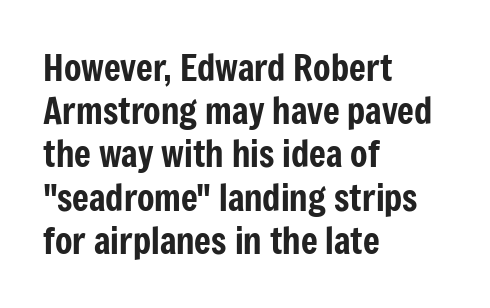
Anything drawn beneath the words? Only blank space. This is roman type, the default non-slanted kind. Typeset ragged right — the left edge is the straight one. Spacing verdict: proportional, widths tailored to each character. Here the glyphs are tracked normally, forming tight word shapes. Are there feet on the stems? There aren't — it's a sans.
